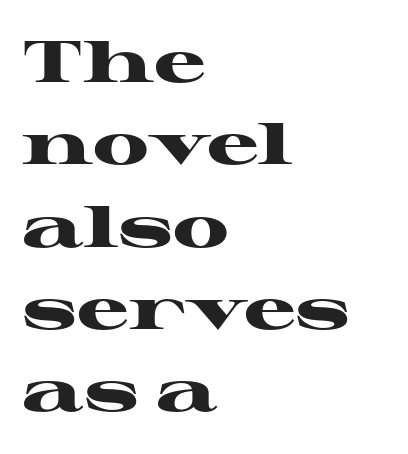
{"serif": "yes", "italic": "no", "bold": "yes", "weight": "heavy", "width": "wide", "stroke_contrast": "high", "x_height": "medium", "monospaced": "no", "underline": "no", "align": "left", "line_spacing": "normal", "line_spacing_ratio": 1.42, "letter_spacing": "normal", "letter_spacing_em": 0.0, "glyph_px": 58}
